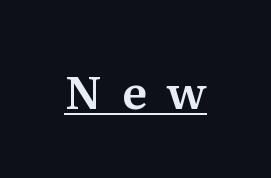
The image shows 46 px serif type, upright; set unusually wide letter spacing (+0.43 em), underlined; medium stroke contrast and a medium x-height.
